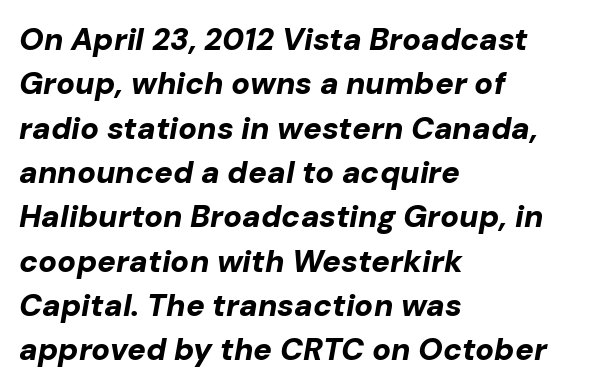
Q: Is the text bold? A: Yes.
Q: Is the text italic (slanted)? A: Yes, it leans right by about 10 degrees.
Q: Is the text underlined? A: No.
Q: How is the paragraph aligned? A: Left-aligned.
Q: Is the spacing between letters normal or unusually wide? A: Normal.
Q: Is the spacing between lines tight, normal or loose? A: Normal.
Q: Width (condensed, normal, or wide)? A: Normal.
Q: Stroke contrast? A: Low.
Q: x-height? A: Medium.
Q: Monospaced? A: No.
